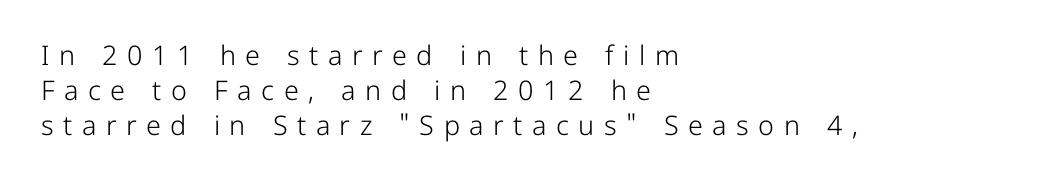
The image shows 27 px text type, upright; set left-aligned, normal line spacing (1.29x), unusually wide letter spacing (+0.35 em), not underlined.
